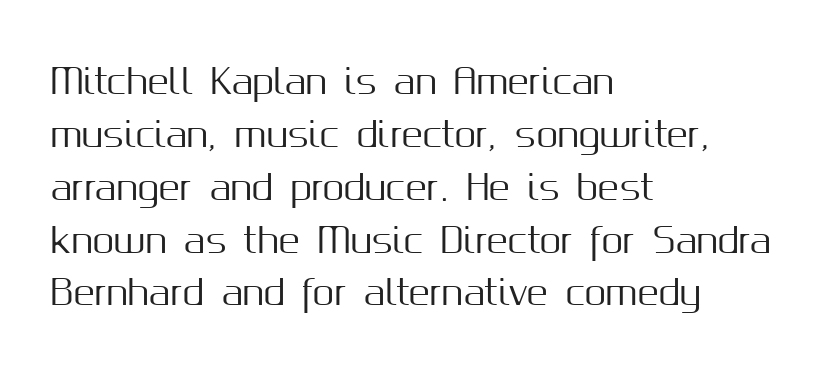
Q: Is the text italic (slanted)? A: No, it is upright.
Q: Is the typeface a serif or a sans-serif typeface? A: Sans-serif.
Q: Is the text underlined? A: No.
Q: How is the paragraph aligned? A: Left-aligned.
Q: Is the spacing between letters normal or unusually wide? A: Normal.
Q: Is the spacing between lines tight, normal or loose? A: Normal.
Q: Width (condensed, normal, or wide)? A: Normal.
Q: Stroke contrast? A: Medium.
Q: x-height? A: Medium.
Q: Monospaced? A: No.
